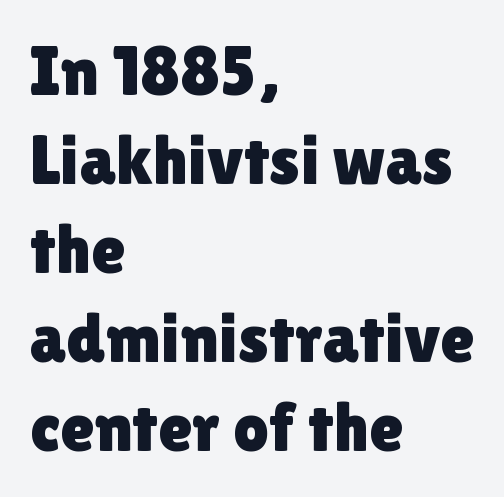
The image shows 70 px sans-serif type, upright; set left-aligned, normal line spacing (1.27x), normal letter spacing, not underlined; a medium x-height.
